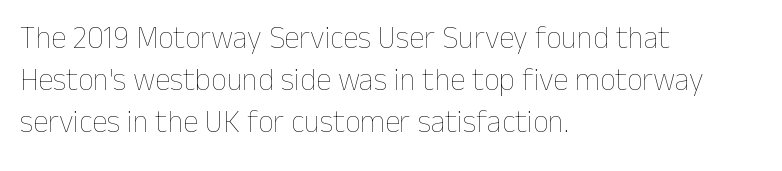
Heaviness? Minimal to ordinary, like unemphasized prose. A clean baseline with only descenders dipping below it. Think of a printed novel: that variable character pitch is what you see here. Tracking here is standard; glyphs follow each other at the usual distance. Nope, not italic — everything's standing straight.
